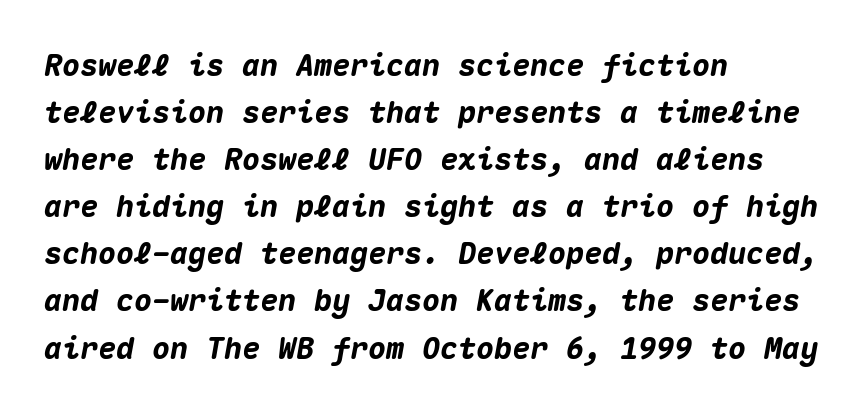
The image shows 30 px heavy type, italic (leaning right), monospaced; set left-aligned, normal line spacing (1.57x), normal letter spacing, not underlined; medium stroke contrast and a medium x-height.
